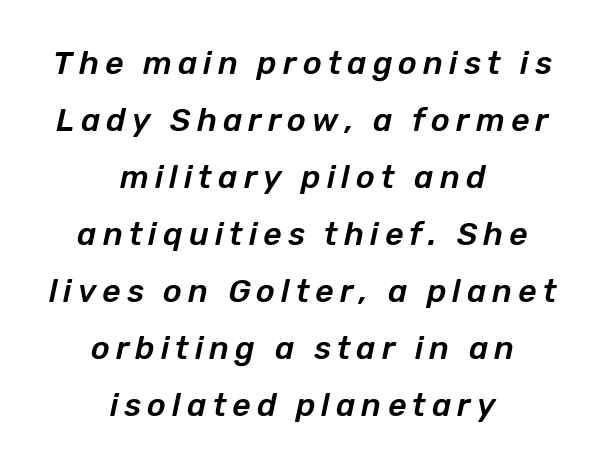
Think of a printed novel: that variable character pitch is what you see here. Lines of text with bare space underneath. The rendering positions every line midway between the sides. Every character sits at an angle, as italics do.
